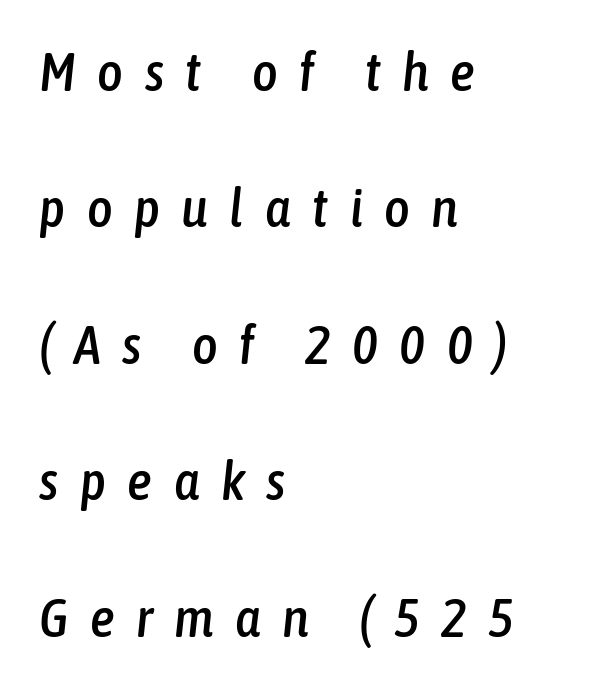
{"italic": "yes", "lean": "right", "slant_degrees": 6, "width": "condensed", "stroke_contrast": "low", "x_height": "medium", "monospaced": "no", "underline": "no", "align": "left", "line_spacing": "loose", "line_spacing_ratio": 2.48, "letter_spacing": "wide", "letter_spacing_em": 0.39, "glyph_px": 55}
